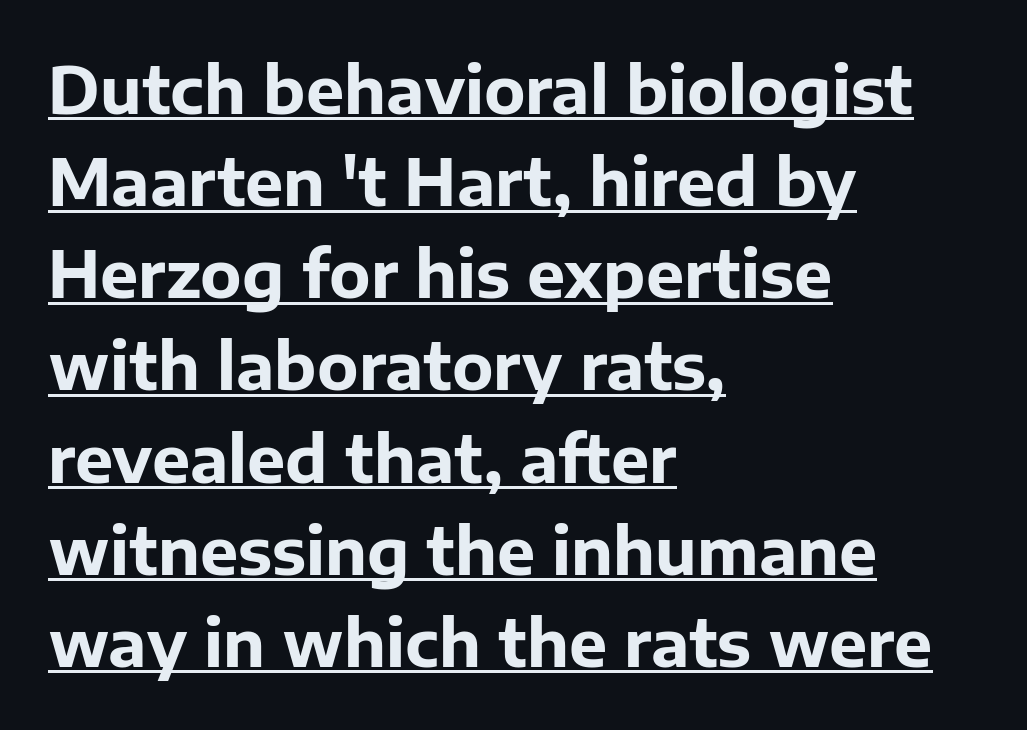
The image shows 64 px bold sans-serif type, upright; set left-aligned, normal line spacing (1.44x), normal letter spacing, underlined; low stroke contrast and a medium x-height.
